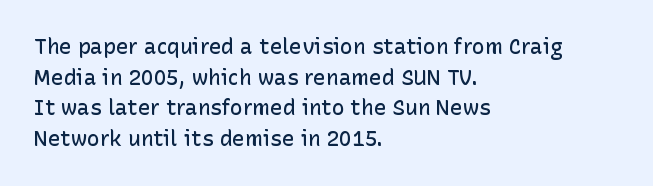
The image shows 21 px text type, upright; set left-aligned, normal line spacing (1.46x), normal letter spacing, not underlined.
